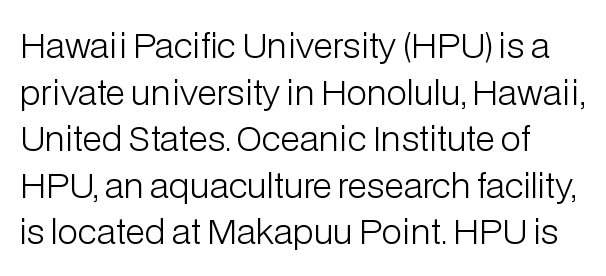
{"serif": "no", "italic": "no", "bold": "no", "weight": "light", "width": "normal", "stroke_contrast": "low", "x_height": "medium", "monospaced": "no", "underline": "no", "line_spacing": "normal", "line_spacing_ratio": 1.37, "letter_spacing": "normal", "letter_spacing_em": 0.0, "glyph_px": 34}
